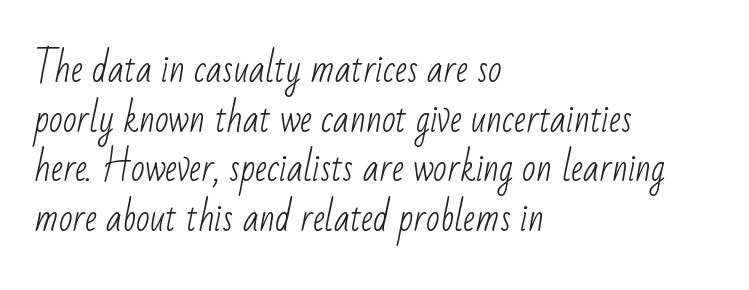
{"serif": "no", "bold": "no", "weight": "light", "width": "condensed", "stroke_contrast": "low", "x_height": "small", "monospaced": "no", "underline": "no", "align": "left", "line_spacing": "normal", "line_spacing_ratio": 1.38, "letter_spacing": "normal", "letter_spacing_em": 0.0, "glyph_px": 36}
